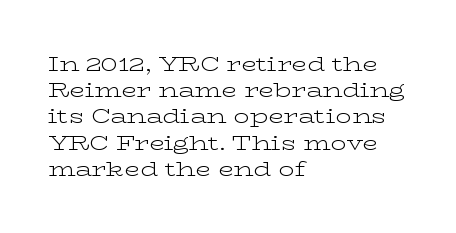
{"italic": "no", "bold": "no", "underline": "no", "align": "left", "line_spacing": "normal", "line_spacing_ratio": 1.31, "letter_spacing": "normal", "letter_spacing_em": 0.0, "glyph_px": 20}
